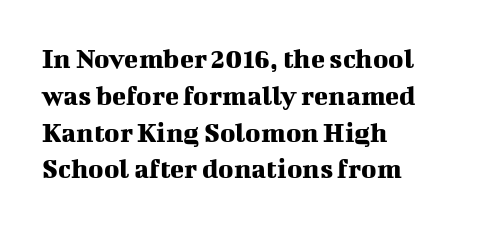
Q: Is the text italic (slanted)? A: No, it is upright.
Q: Is the typeface a serif or a sans-serif typeface? A: Serif.
Q: Is the text underlined? A: No.
Q: How is the paragraph aligned? A: Left-aligned.
Q: Is the spacing between letters normal or unusually wide? A: Normal.
Q: Is the spacing between lines tight, normal or loose? A: Normal.
Q: Width (condensed, normal, or wide)? A: Normal.
Q: Stroke contrast? A: Medium.
Q: x-height? A: Medium.
Q: Monospaced? A: No.
